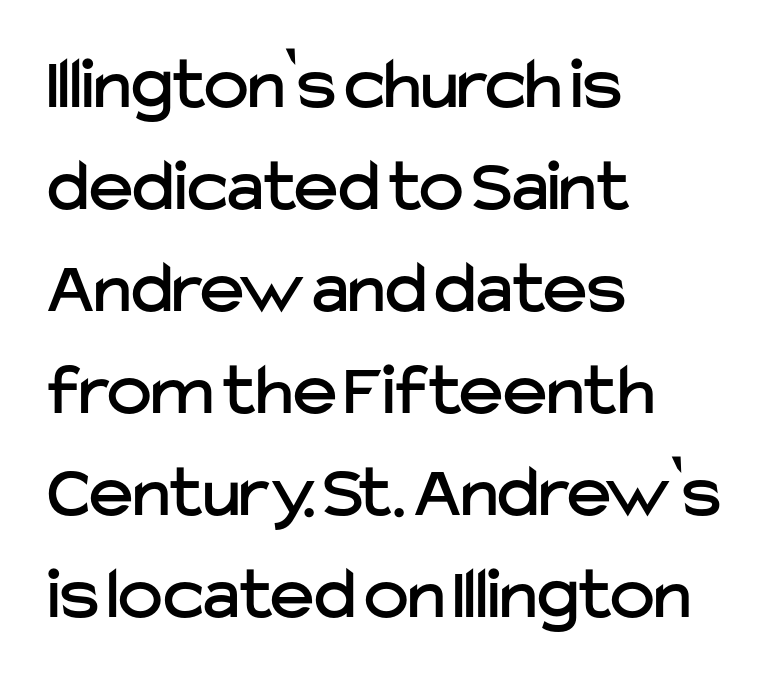
The image shows 75 px sans-serif type, upright; set left-aligned, normal line spacing (1.36x), normal letter spacing, not underlined; low stroke contrast and a medium x-height.
